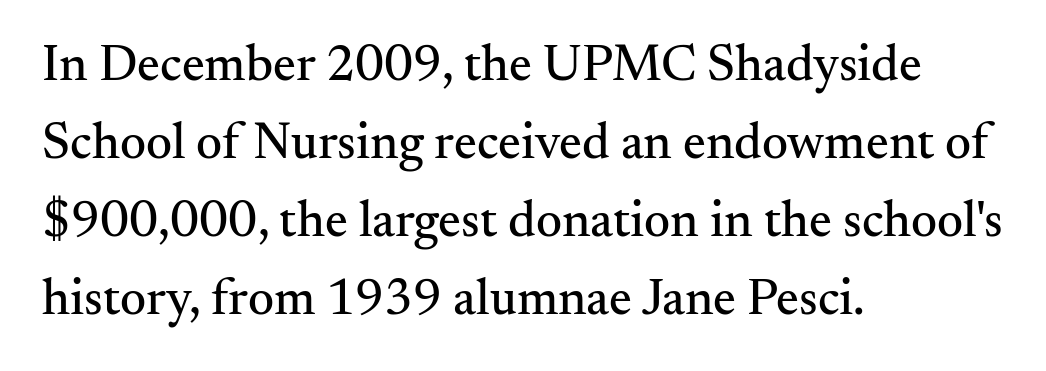
The image shows 51 px serif type, upright; set left-aligned, normal line spacing (1.53x), normal letter spacing, not underlined; medium stroke contrast and a small x-height.
